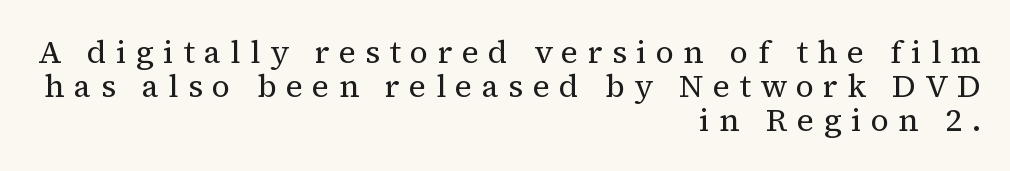
Q: Is the text bold? A: No.
Q: Is the text italic (slanted)? A: No, it is upright.
Q: Is the typeface a serif or a sans-serif typeface? A: Serif.
Q: Is the text underlined? A: No.
Q: How is the paragraph aligned? A: Right-aligned.
Q: Is the spacing between letters normal or unusually wide? A: Unusually wide.
Q: Is the spacing between lines tight, normal or loose? A: Tight.
Q: Width (condensed, normal, or wide)? A: Normal.
Q: Stroke contrast? A: Medium.
Q: x-height? A: Medium.
Q: Monospaced? A: No.
